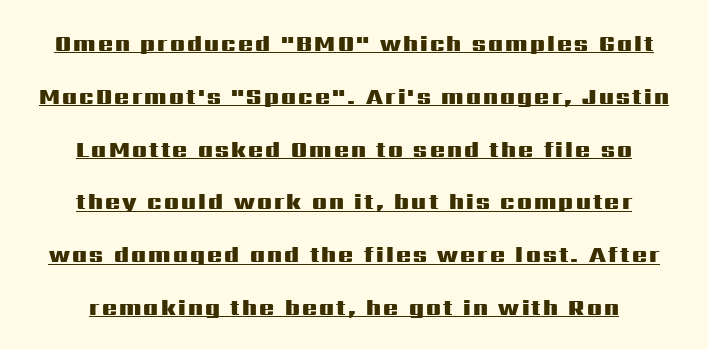
{"italic": "no", "bold": "yes", "underline": "yes", "align": "center", "line_spacing": "loose", "line_spacing_ratio": 2.4, "glyph_px": 22}
